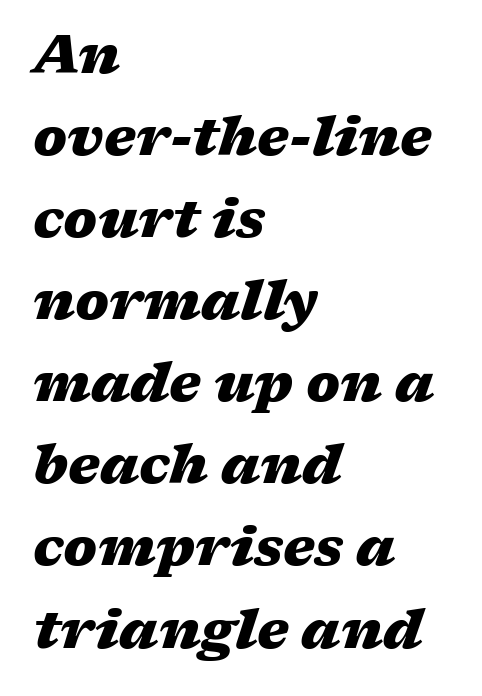
The image shows 54 px heavy, wide type, italic (leaning right); set left-aligned, normal line spacing (1.52x), normal letter spacing, not underlined; medium stroke contrast and a medium x-height.
